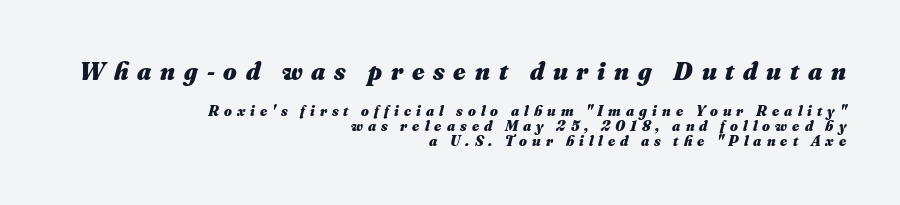
Very little white space separates one row of letters from the next. Teacher's note: observe the even right margin — that is flush-right alignment. The glyphs have the mass of a bold cut. The tracking jumps out immediately: characters are airy and widely separated. Nobody drew a line under any word here. Rendered with sloped, italic letterforms.
